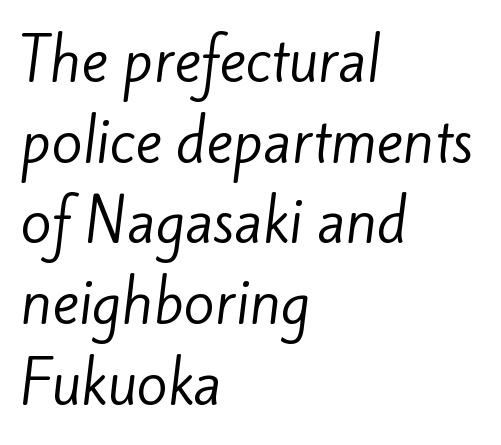
Q: Is the text bold? A: No.
Q: Is the typeface a serif or a sans-serif typeface? A: Sans-serif.
Q: Is the text underlined? A: No.
Q: How is the paragraph aligned? A: Left-aligned.
Q: Is the spacing between letters normal or unusually wide? A: Normal.
Q: Is the spacing between lines tight, normal or loose? A: Normal.
Q: Width (condensed, normal, or wide)? A: Normal.
Q: Stroke contrast? A: Low.
Q: x-height? A: Small.
Q: Monospaced? A: No.
